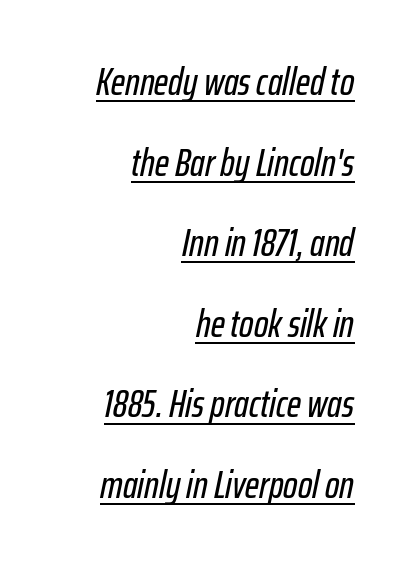
Line ends are locked; line starts wander. Yep, that's italic — everything's leaning. In terms of leading, this rendering errs on the spacious side. You could call the tracking neutral — neither tight nor loose. You could not count columns in this text — the font is proportionally spaced.
